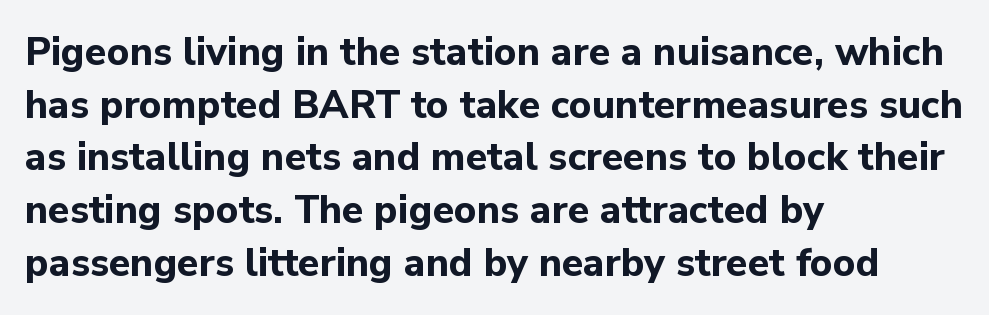
The image shows 39 px bold sans-serif type, upright; set left-aligned, normal line spacing (1.35x), normal letter spacing, not underlined; low stroke contrast and a medium x-height.
